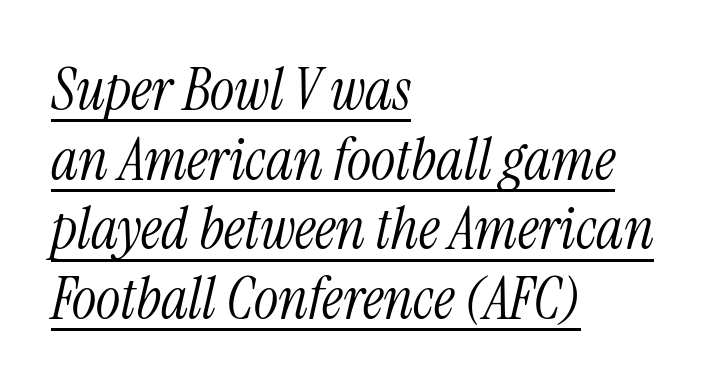
The text carries the slant typical of an italic or oblique font. Alignment: flush left. Glance below the letters and you will spot a drawn line. This reads as an unemphasized weight, regular at the heaviest. A typesetter would call this zero additional tracking. Here the designer chose a conventional face with non-uniform glyph widths.
